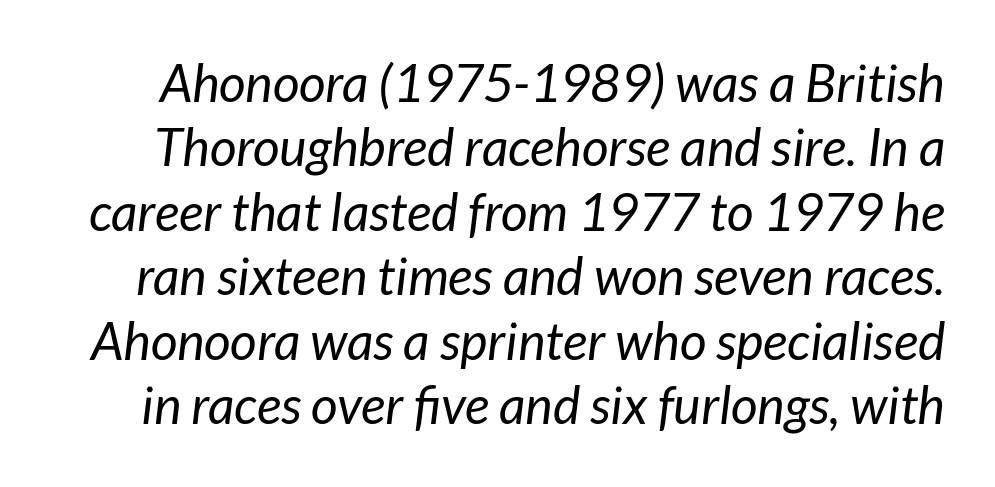
Q: Is the text bold? A: No.
Q: Is the text italic (slanted)? A: Yes, it leans right by about 7 degrees.
Q: Is the text underlined? A: No.
Q: Is the spacing between letters normal or unusually wide? A: Normal.
Q: Width (condensed, normal, or wide)? A: Normal.
Q: Stroke contrast? A: Low.
Q: x-height? A: Medium.
Q: Monospaced? A: No.
